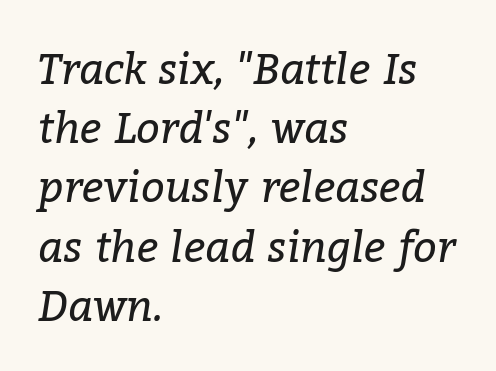
The image shows 42 px regular-weight serif type, italic (leaning right); set left-aligned, normal line spacing (1.41x), normal letter spacing, not underlined; low stroke contrast and a medium x-height.
